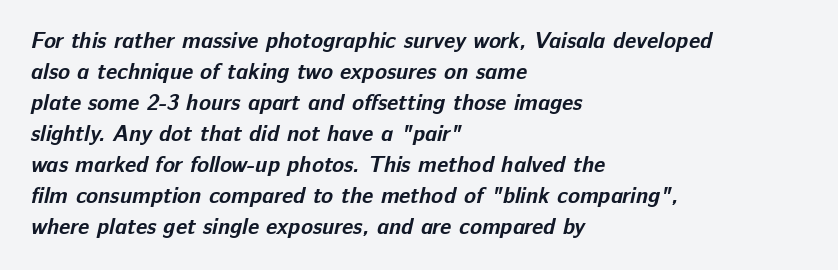
The image shows 22 px bold type; set left-aligned, normal line spacing (1.41x), normal letter spacing, not underlined.
